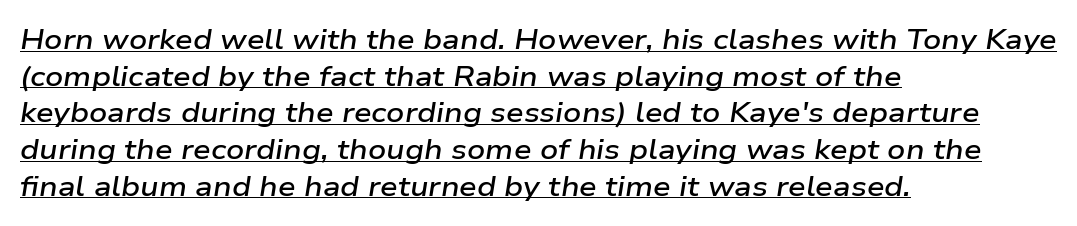
{"italic": "yes", "lean": "right", "slant_degrees": 9, "bold": "semi", "weight": "semibold", "width": "wide", "stroke_contrast": "low", "x_height": "medium", "monospaced": "no", "underline": "yes", "align": "left", "line_spacing": "normal", "line_spacing_ratio": 1.31, "letter_spacing": "normal", "letter_spacing_em": 0.0, "glyph_px": 28}
